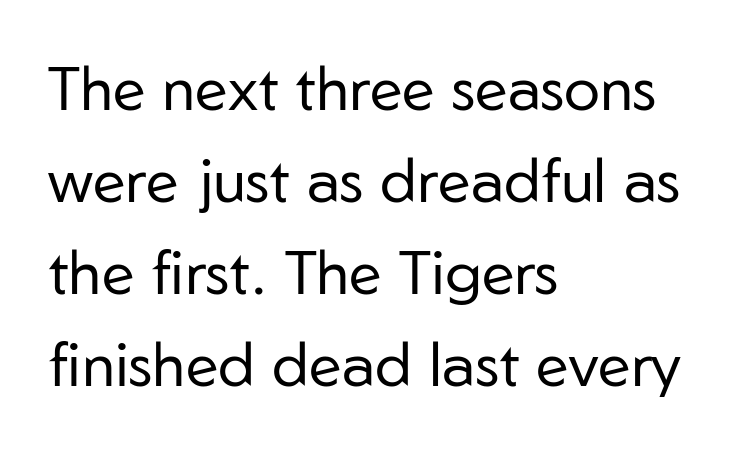
Typographically, this falls in the sans-serif category. The typeface has the unassuming heft of standard copy or less. Reading down the column, the eye jumps a familiar distance to each next line. The letterforms sit shoulder to shoulder at normal distance.
